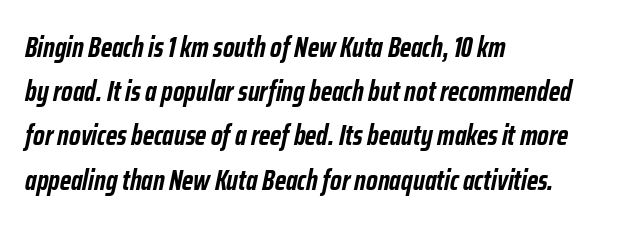
Q: Is the text bold? A: Yes.
Q: Is the text italic (slanted)? A: Yes, it leans right by about 12 degrees.
Q: Is the text underlined? A: No.
Q: How is the paragraph aligned? A: Left-aligned.
Q: Is the spacing between letters normal or unusually wide? A: Normal.
Q: Is the spacing between lines tight, normal or loose? A: Normal.
Q: Width (condensed, normal, or wide)? A: Condensed.
Q: Stroke contrast? A: Low.
Q: x-height? A: Medium.
Q: Monospaced? A: No.
